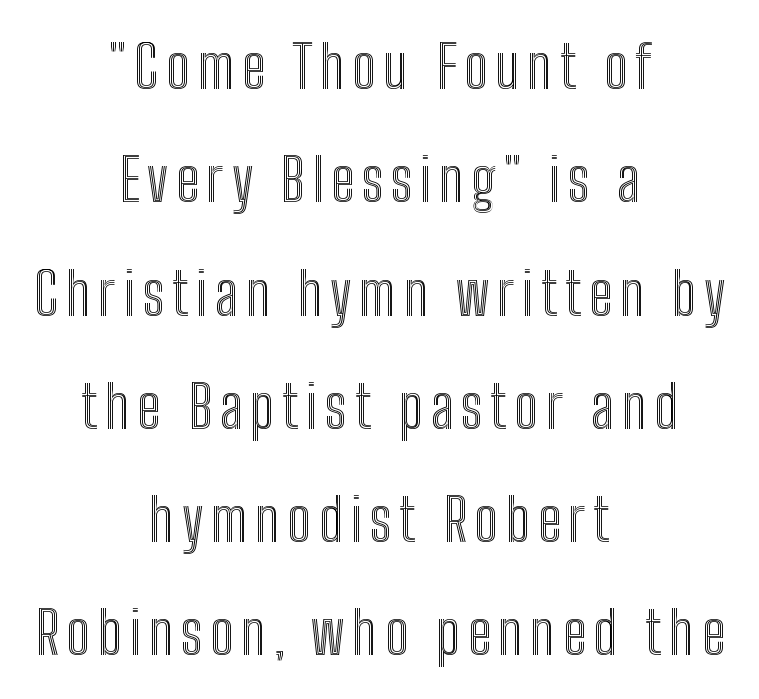
Q: Is the text italic (slanted)? A: No, it is upright.
Q: Is the text underlined? A: No.
Q: How is the paragraph aligned? A: Centered.
Q: Is the spacing between lines tight, normal or loose? A: Loose.
Q: Width (condensed, normal, or wide)? A: Condensed.
Q: x-height? A: Medium.
Q: Monospaced? A: No.
